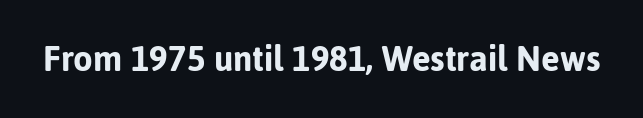
Every stem runs plumb, perpendicular to the baseline. The foot of each line stays bare and open. Here the designer chose a conventional face with non-uniform glyph widths. This rendering leaves character spacing at its baseline value.
